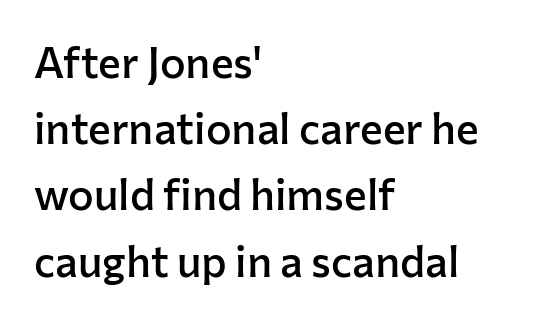
The image shows 43 px semibold sans-serif type, upright; set left-aligned, normal line spacing (1.54x), normal letter spacing, not underlined; low stroke contrast and a medium x-height.
